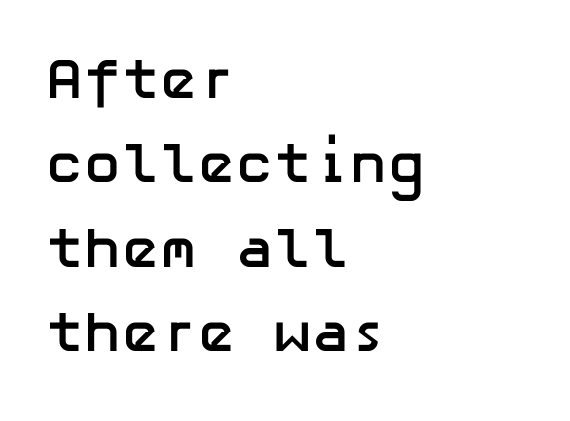
Q: Is the text bold? A: Yes.
Q: Is the text italic (slanted)? A: No, it is upright.
Q: Is the typeface a serif or a sans-serif typeface? A: Sans-serif.
Q: Is the text underlined? A: No.
Q: How is the paragraph aligned? A: Left-aligned.
Q: Is the spacing between letters normal or unusually wide? A: Normal.
Q: Is the spacing between lines tight, normal or loose? A: Normal.
Q: Width (condensed, normal, or wide)? A: Normal.
Q: Stroke contrast? A: Low.
Q: x-height? A: Medium.
